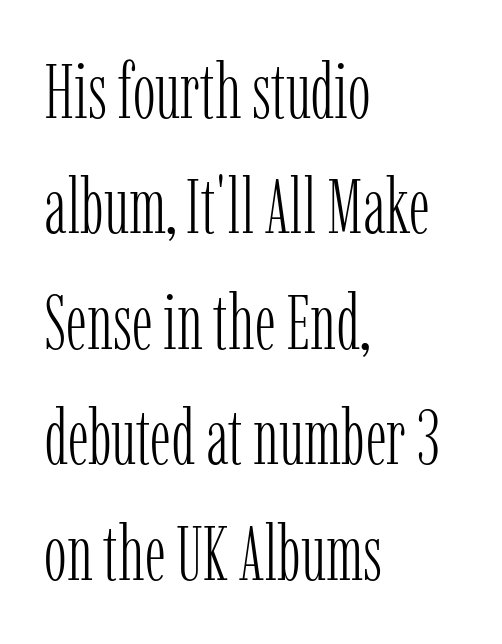
{"serif": "yes", "italic": "no", "bold": "no", "weight": "light", "width": "condensed", "stroke_contrast": "low", "x_height": "medium", "monospaced": "no", "underline": "no", "align": "left", "line_spacing": "normal", "line_spacing_ratio": 1.5, "letter_spacing": "normal", "letter_spacing_em": 0.0, "glyph_px": 77}
